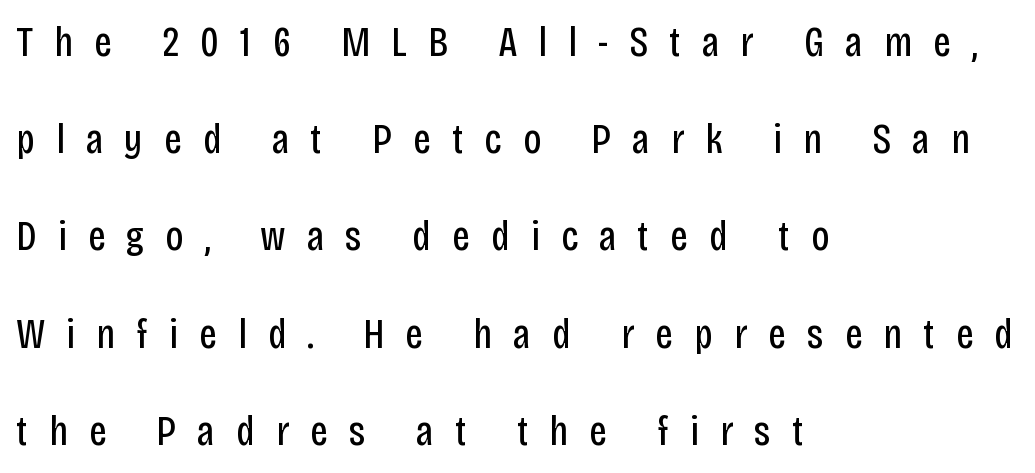
Display-style spreading of the glyphs; the letterfit is very open. These lines are set flush left with a ragged right edge. The passage shown is typed in a proportional face where columns would drift. Descenders hang freely into open space.
